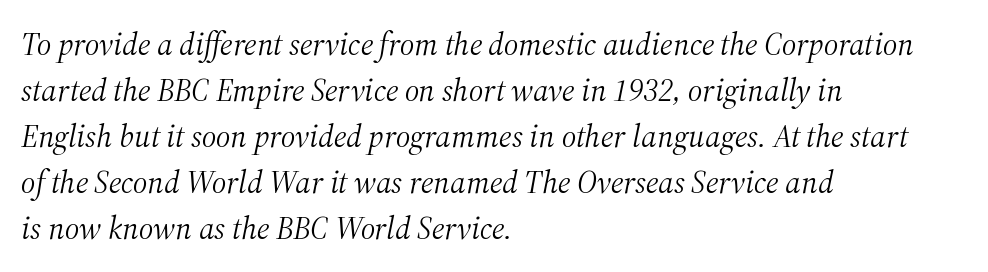
Stroke terminals: seriffed. A typesetter would call this proportional, since set widths differ per character. Weight: regular or lighter. The space directly below the letters is spotless.
